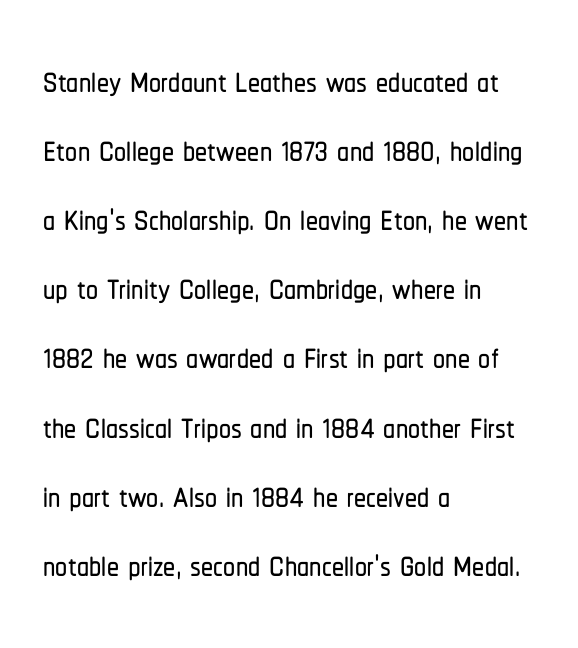
Q: Is the text italic (slanted)? A: No, it is upright.
Q: Is the typeface a serif or a sans-serif typeface? A: Sans-serif.
Q: Is the text underlined? A: No.
Q: How is the paragraph aligned? A: Left-aligned.
Q: Is the spacing between letters normal or unusually wide? A: Normal.
Q: Is the spacing between lines tight, normal or loose? A: Normal.
Q: Width (condensed, normal, or wide)? A: Condensed.
Q: Stroke contrast? A: Low.
Q: x-height? A: Medium.
Q: Monospaced? A: No.
